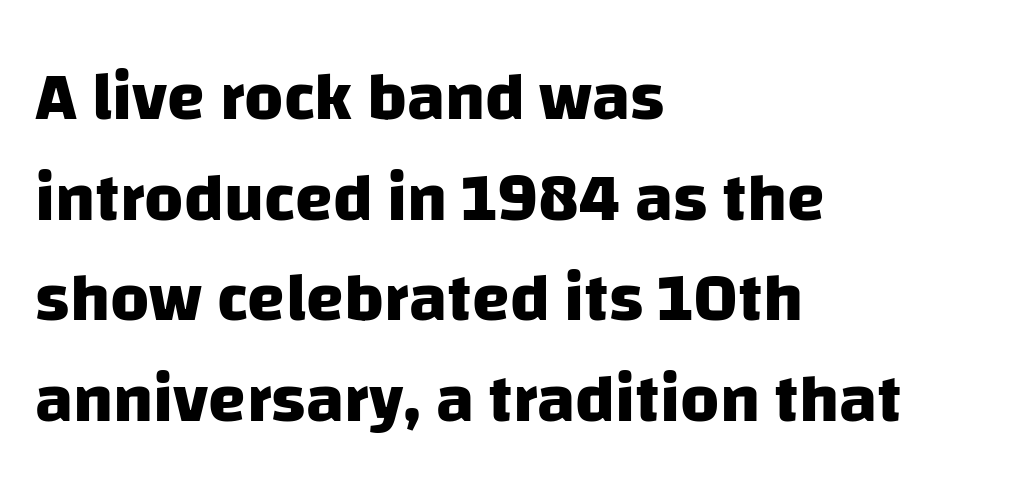
Q: Is the text bold? A: Yes.
Q: Is the typeface a serif or a sans-serif typeface? A: Sans-serif.
Q: Is the text underlined? A: No.
Q: How is the paragraph aligned? A: Left-aligned.
Q: Is the spacing between letters normal or unusually wide? A: Normal.
Q: Is the spacing between lines tight, normal or loose? A: Normal.
Q: Width (condensed, normal, or wide)? A: Normal.
Q: Stroke contrast? A: Low.
Q: x-height? A: Large.
Q: Monospaced? A: No.
